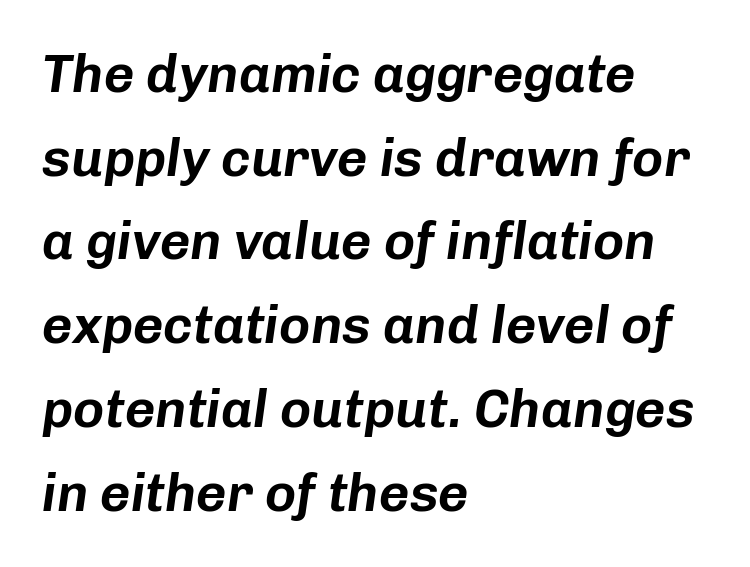
{"italic": "yes", "lean": "right", "slant_degrees": 8, "width": "normal", "stroke_contrast": "low", "x_height": "medium", "monospaced": "no", "underline": "no", "align": "left", "line_spacing": "normal", "line_spacing_ratio": 1.58, "letter_spacing": "normal", "letter_spacing_em": 0.0, "glyph_px": 53}
